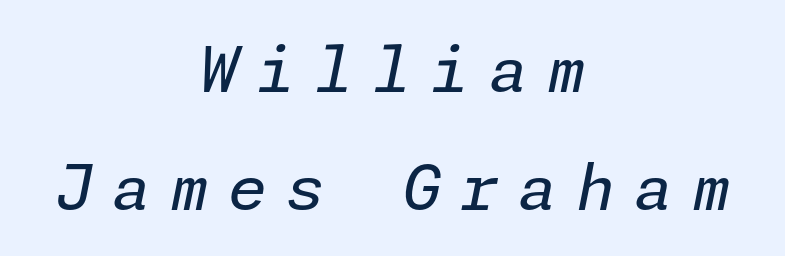
Q: Is the text bold? A: No.
Q: Is the text italic (slanted)? A: Yes, it leans right by about 11 degrees.
Q: Is the text underlined? A: No.
Q: How is the paragraph aligned? A: Centered.
Q: Is the spacing between letters normal or unusually wide? A: Unusually wide.
Q: Width (condensed, normal, or wide)? A: Normal.
Q: Stroke contrast? A: Low.
Q: x-height? A: Medium.
